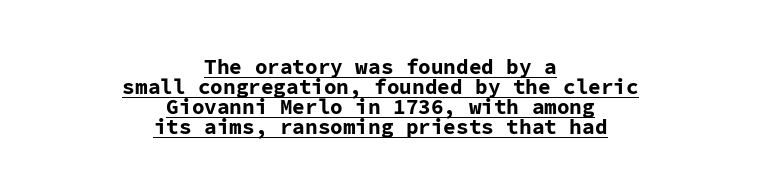
Q: Is the text bold? A: Yes.
Q: Is the text italic (slanted)? A: No, it is upright.
Q: Is the text underlined? A: Yes.
Q: How is the paragraph aligned? A: Centered.
Q: Is the spacing between letters normal or unusually wide? A: Normal.
Q: Is the spacing between lines tight, normal or loose? A: Tight.
